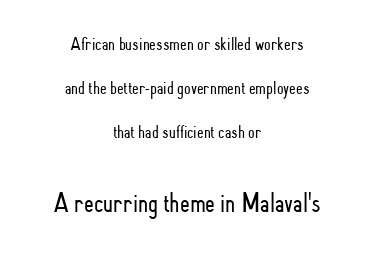
Q: Is the text bold? A: No.
Q: Is the text italic (slanted)? A: No, it is upright.
Q: Is the typeface a serif or a sans-serif typeface? A: Sans-serif.
Q: Is the text underlined? A: No.
Q: How is the paragraph aligned? A: Centered.
Q: Is the spacing between letters normal or unusually wide? A: Normal.
Q: Is the spacing between lines tight, normal or loose? A: Loose.
Q: Which block of text is set in a larger size, the first (top) or the second (bottom)? A: The second (bottom) one.
Q: Width (condensed, normal, or wide)? A: Condensed.
Q: Stroke contrast? A: Low.
Q: x-height? A: Small.
Q: Monospaced? A: No.
